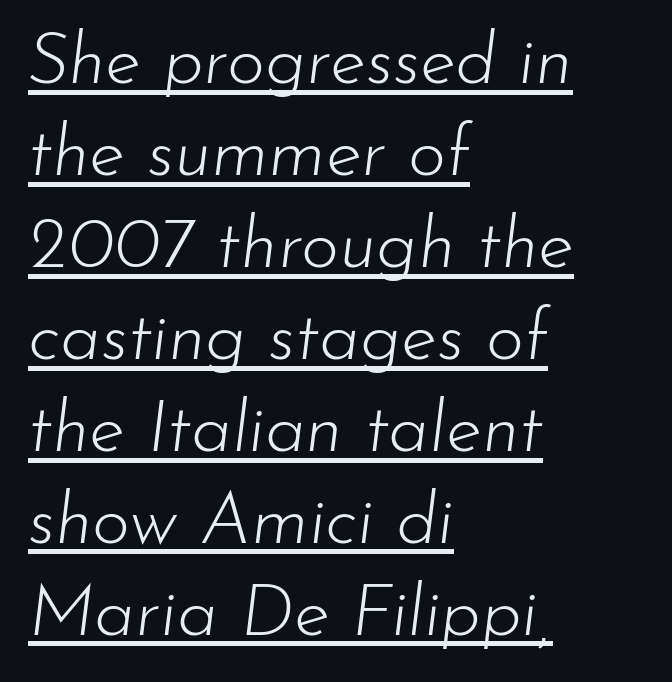
The string is rendered with underlining switched on. Heft: none added — not bold. Compared with typical paragraphs, the rows here are spaced about the same. Nobody touched the tracking dial on this one.
